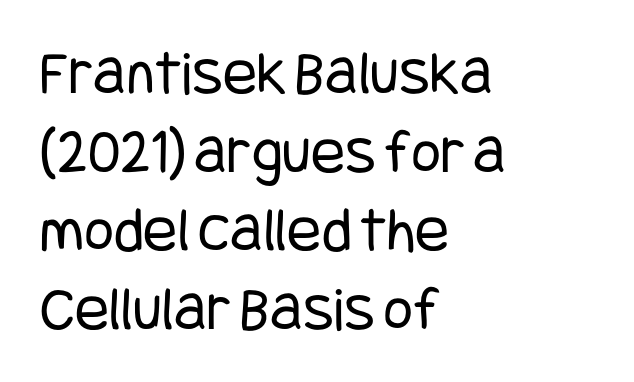
Q: Is the text bold? A: No.
Q: Is the text italic (slanted)? A: No, it is upright.
Q: Is the typeface a serif or a sans-serif typeface? A: Sans-serif.
Q: Is the text underlined? A: No.
Q: How is the paragraph aligned? A: Left-aligned.
Q: Is the spacing between letters normal or unusually wide? A: Normal.
Q: Width (condensed, normal, or wide)? A: Condensed.
Q: Stroke contrast? A: Low.
Q: x-height? A: Large.
